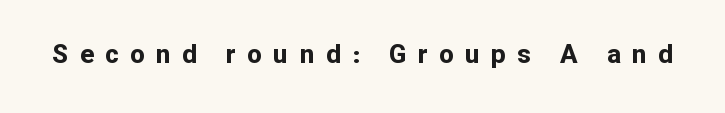
{"italic": "no", "bold": "yes", "underline": "no", "letter_spacing": "wide", "letter_spacing_em": 0.44, "glyph_px": 26}
